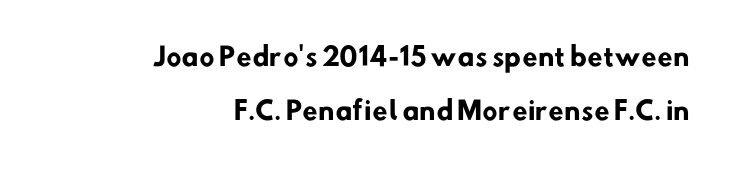
Does extra space separate the letters? No, they use regular spacing. The rendering anchors every line to the right-hand side. The vertical gap from one line to the next is large. Nobody drew a line under any word here. Typesetter's note: full bold, strokes at maximum text heaviness.
